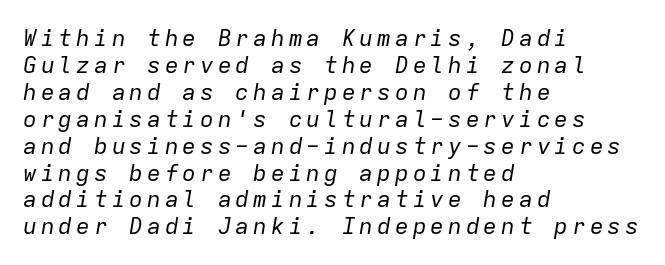
Q: Is the text bold? A: No.
Q: Is the text italic (slanted)? A: Yes, it leans right by about 9 degrees.
Q: Is the text underlined? A: No.
Q: How is the paragraph aligned? A: Left-aligned.
